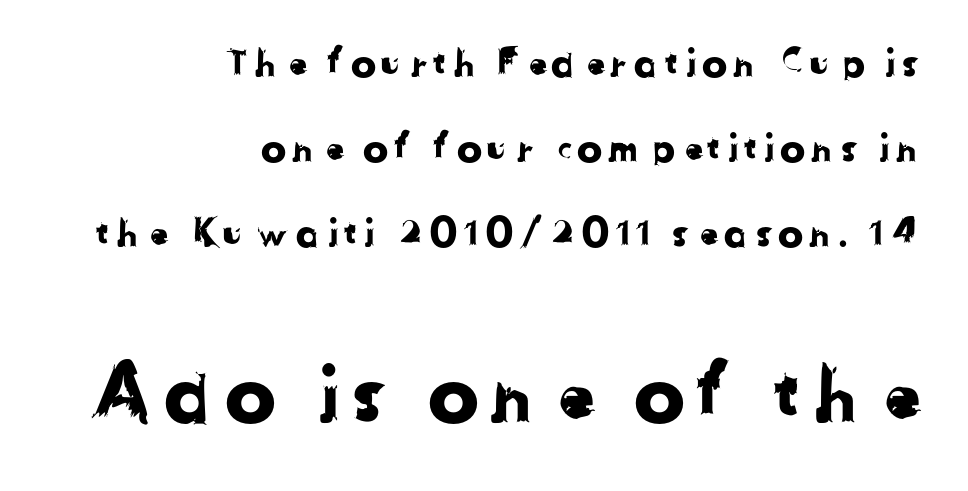
{"serif": "no", "width": "normal", "stroke_contrast": "low", "x_height": "medium", "monospaced": "no", "underline": "no", "align": "right", "line_spacing": "loose", "line_spacing_ratio": 2.24, "larger_block": "second", "size_ratio": 2.03, "glyph_px": 77}
